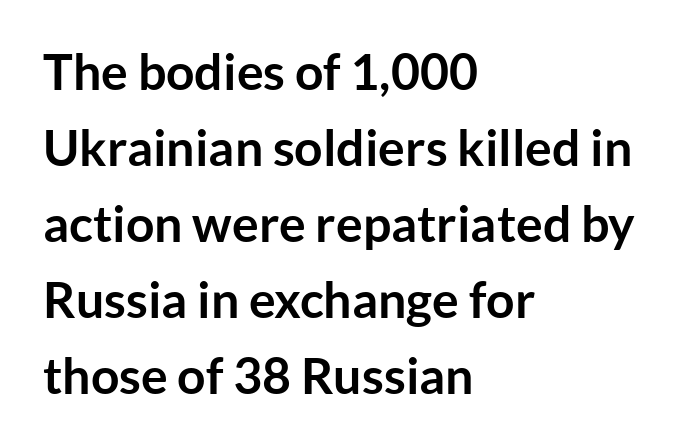
The lettering holds an erect, upright posture throughout. Notice how thick the strokes are: this is what a full bold looks like. Leading: standard. Glance below the letters and you will spot only blank space.
